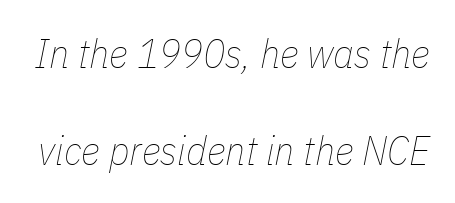
{"italic": "yes", "lean": "right", "slant_degrees": 11, "bold": "no", "weight": "thin", "width": "condensed", "stroke_contrast": "low", "x_height": "medium", "monospaced": "no", "underline": "no", "line_spacing": "loose", "line_spacing_ratio": 2.37, "letter_spacing": "normal", "letter_spacing_em": 0.0, "glyph_px": 41}
